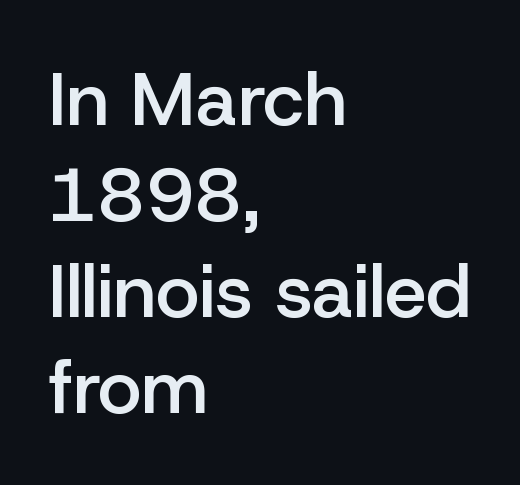
The image shows 75 px semibold sans-serif type, upright; set left-aligned, normal line spacing (1.28x), normal letter spacing, not underlined; low stroke contrast and a medium x-height.
